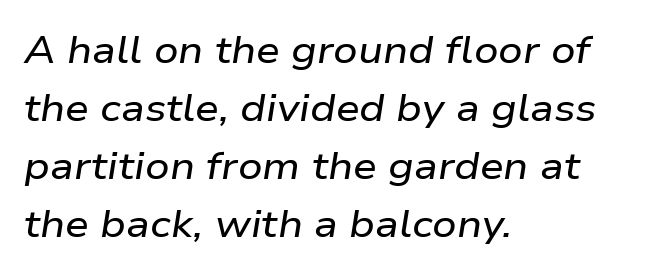
The tracking reads as untouched default to a designer's eye. This sample has the flowing, uneven cadence of proportional lettering. When letters slant like this, we call the style italic. A normal amount of white space separates one row of letters from the next. The typesetter chose a ragged-right arrangement here. Descenders are the only things crossing below the line.
